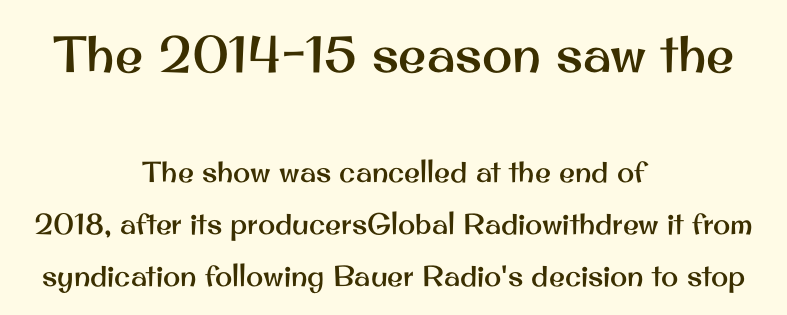
No feet cap the strokes, marking this as sans-serif type. This sample is center-justified, so both line endings float freely. The foot of each line stays bare and open. Looks like regular typesetting: each glyph gets only the width it needs. The passage shown begins with its larger block and ends with its smaller one. Posture: upright roman.
